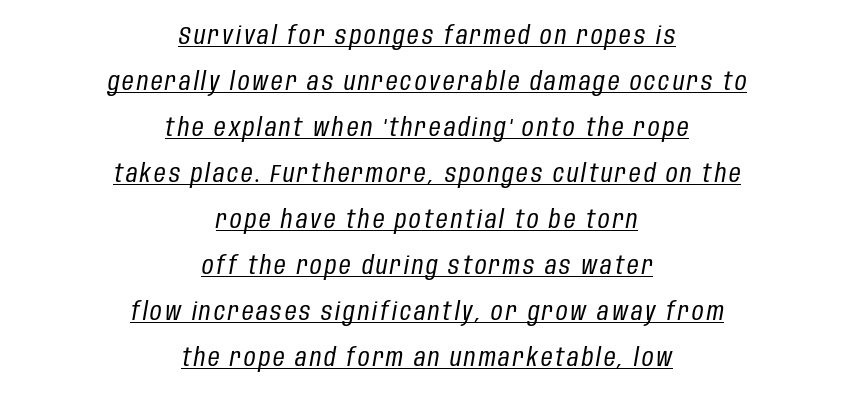
Nothing heavy about these letters — not bold at all. This sample carries an underscore along the baseline area. Reading down the block, each line starts at a different indent, mirrored at its end. The rendering applies a slant to the glyphs.
